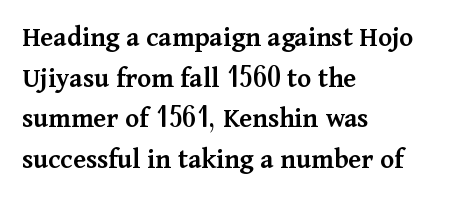
Serif or sans? Serif — the stroke terminals have little feet. These lines are set flush left with a ragged right edge. Moderately thickened strokes mark this as semibold type. Descender tails drop into unmarked territory. A typesetter would call this zero additional tracking. These lines are rendered in a variable-pitch font.
